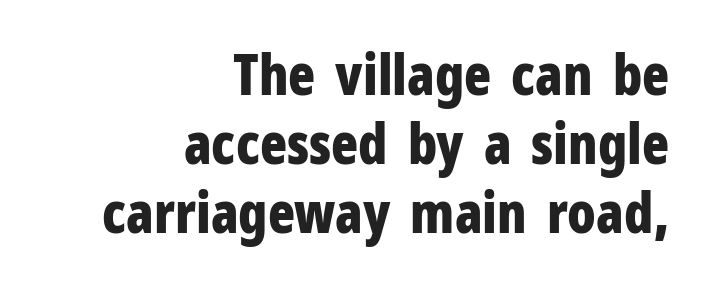
{"serif": "no", "italic": "no", "bold": "yes", "weight": "bold", "width": "condensed", "stroke_contrast": "low", "x_height": "medium", "monospaced": "no", "underline": "no", "align": "right", "line_spacing_ratio": 1.23, "letter_spacing": "normal", "letter_spacing_em": 0.0, "glyph_px": 56}
